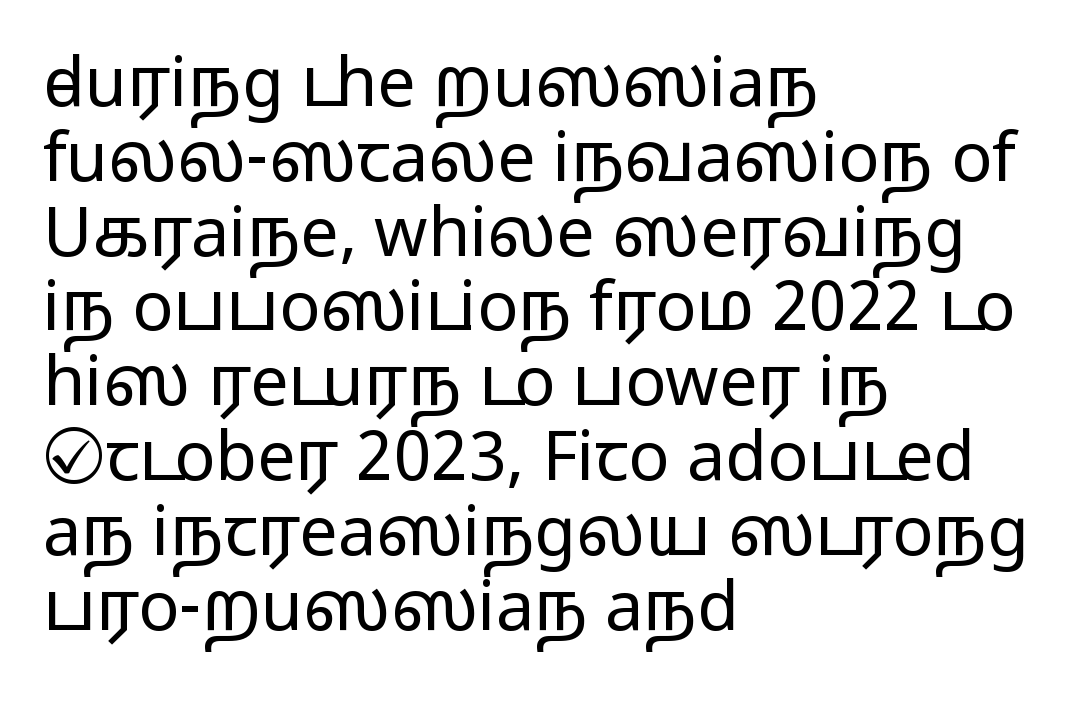
{"serif": "no", "italic": "no", "bold": "no", "weight": "light", "width": "wide", "stroke_contrast": "low", "x_height": "medium", "monospaced": "no", "underline": "no", "align": "left", "line_spacing": "tight", "line_spacing_ratio": 1.1, "letter_spacing": "normal", "letter_spacing_em": 0.0, "glyph_px": 68}
